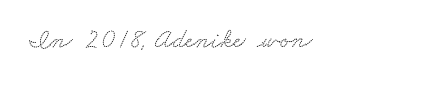
Type without underlining. This sample is left-justified, so line endings fall wherever the words run out. Is the letter spacing exaggerated? No — it looks like the ordinary default.
